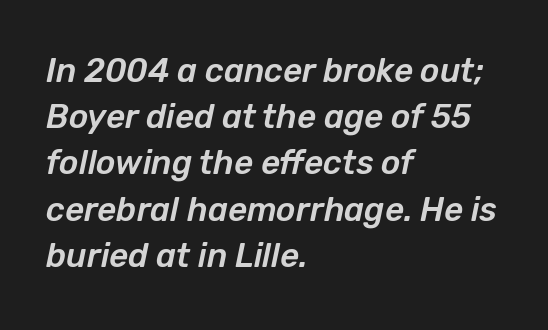
Q: Is the text italic (slanted)? A: Yes, it leans right by about 12 degrees.
Q: Is the text underlined? A: No.
Q: How is the paragraph aligned? A: Left-aligned.
Q: Is the spacing between letters normal or unusually wide? A: Normal.
Q: Is the spacing between lines tight, normal or loose? A: Normal.
Q: Width (condensed, normal, or wide)? A: Normal.
Q: Stroke contrast? A: Low.
Q: x-height? A: Medium.
Q: Monospaced? A: No.
